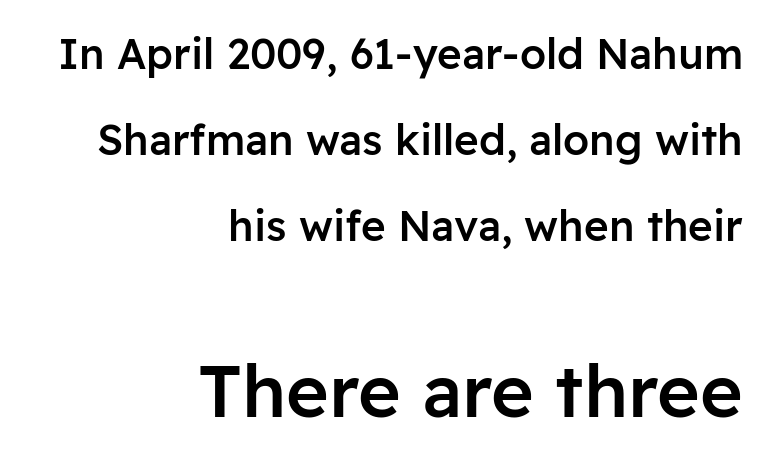
Q: Is the text bold? A: Semi-bold.
Q: Is the text italic (slanted)? A: No, it is upright.
Q: Is the typeface a serif or a sans-serif typeface? A: Sans-serif.
Q: Is the text underlined? A: No.
Q: How is the paragraph aligned? A: Right-aligned.
Q: Is the spacing between letters normal or unusually wide? A: Normal.
Q: Is the spacing between lines tight, normal or loose? A: Loose.
Q: Which block of text is set in a larger size, the first (top) or the second (bottom)? A: The second (bottom) one.
Q: Width (condensed, normal, or wide)? A: Normal.
Q: Stroke contrast? A: Low.
Q: x-height? A: Medium.
Q: Monospaced? A: No.
